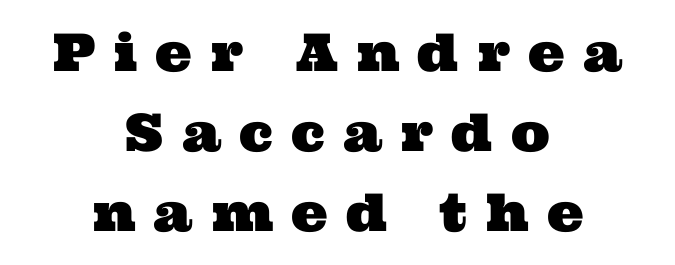
Q: Is the typeface a serif or a sans-serif typeface? A: Serif.
Q: Is the text underlined? A: No.
Q: How is the paragraph aligned? A: Centered.
Q: Is the spacing between letters normal or unusually wide? A: Unusually wide.
Q: Is the spacing between lines tight, normal or loose? A: Normal.
Q: Width (condensed, normal, or wide)? A: Wide.
Q: Stroke contrast? A: Medium.
Q: x-height? A: Medium.
Q: Monospaced? A: No.
